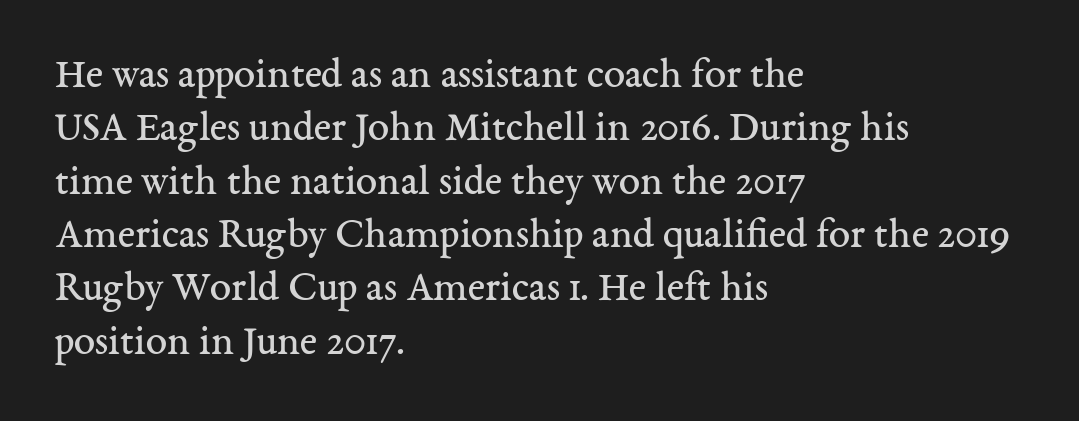
Q: Is the text bold? A: No.
Q: Is the text italic (slanted)? A: No, it is upright.
Q: Is the typeface a serif or a sans-serif typeface? A: Serif.
Q: Is the text underlined? A: No.
Q: How is the paragraph aligned? A: Left-aligned.
Q: Is the spacing between letters normal or unusually wide? A: Normal.
Q: Width (condensed, normal, or wide)? A: Normal.
Q: Stroke contrast? A: Medium.
Q: x-height? A: Medium.
Q: Monospaced? A: No.
